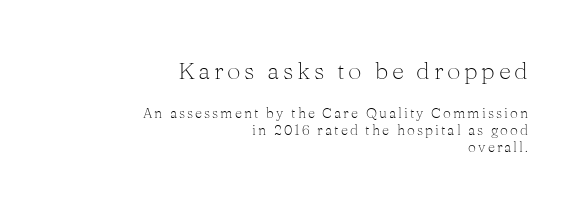
Scale decreases going downward across the two blocks. The words here are not underlined. This sample is right-justified, so line beginnings fall wherever the words allow. Characters remain perfectly vertical along every line. Nothing heavy about these letters — not bold at all.
